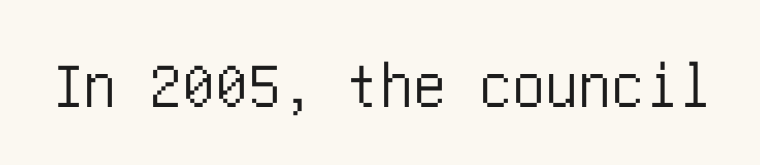
The image shows 66 px condensed sans-serif type, upright; set normal letter spacing, not underlined; low stroke contrast and a large x-height.
